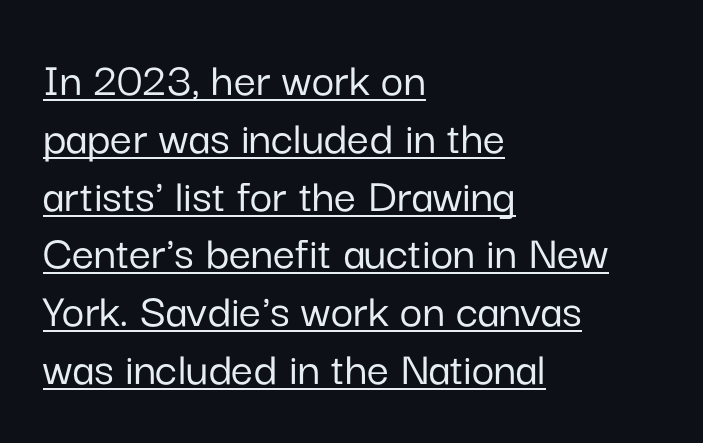
{"serif": "no", "italic": "no", "width": "normal", "stroke_contrast": "low", "x_height": "medium", "monospaced": "no", "underline": "yes", "align": "left", "line_spacing_ratio": 1.18, "letter_spacing": "normal", "letter_spacing_em": 0.0, "glyph_px": 49}
